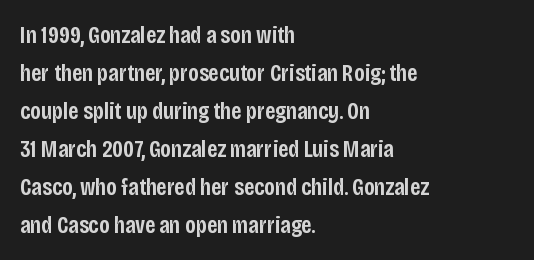
Type without underlining. The rendering keeps characters at their native spacing. It's the straight-up-and-down kind of type. Honestly, the row spacing looks completely unremarkable. One-word summary of the alignment: left. Semibold letterforms, between regular and bold.
